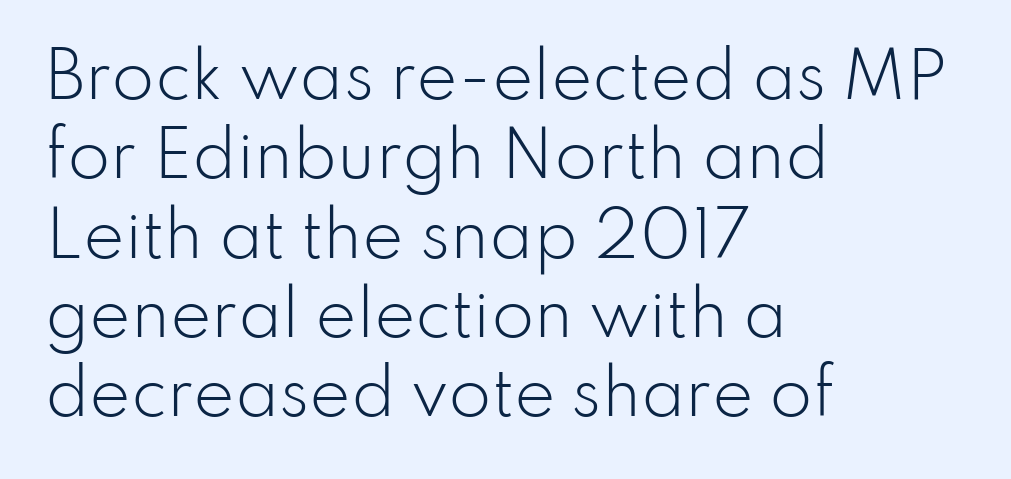
Q: Is the text bold? A: No.
Q: Is the text italic (slanted)? A: No, it is upright.
Q: Is the typeface a serif or a sans-serif typeface? A: Sans-serif.
Q: Is the text underlined? A: No.
Q: How is the paragraph aligned? A: Left-aligned.
Q: Is the spacing between letters normal or unusually wide? A: Normal.
Q: Is the spacing between lines tight, normal or loose? A: Normal.
Q: Width (condensed, normal, or wide)? A: Normal.
Q: Stroke contrast? A: Low.
Q: x-height? A: Small.
Q: Monospaced? A: No.
